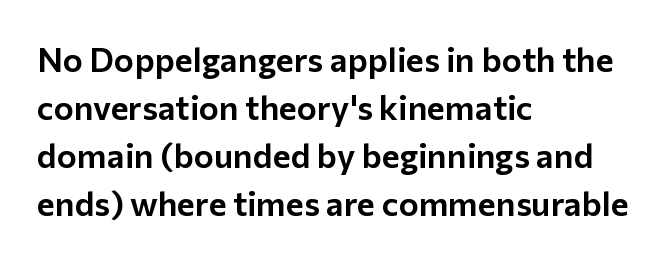
The image shows 34 px sans-serif type, upright; set left-aligned, normal line spacing (1.41x), normal letter spacing, not underlined; low stroke contrast and a medium x-height.
